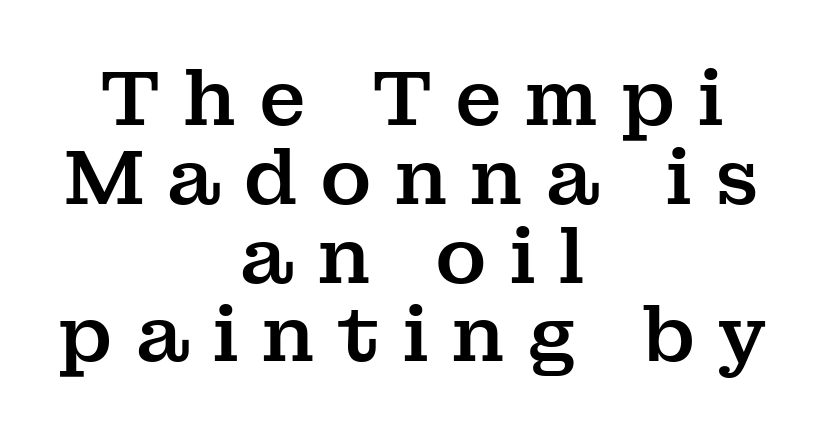
{"serif": "yes", "italic": "no", "width": "normal", "stroke_contrast": "medium", "x_height": "medium", "monospaced": "no", "underline": "no", "align": "center", "line_spacing": "tight", "line_spacing_ratio": 1.01, "letter_spacing": "wide", "letter_spacing_em": 0.28, "glyph_px": 78}
